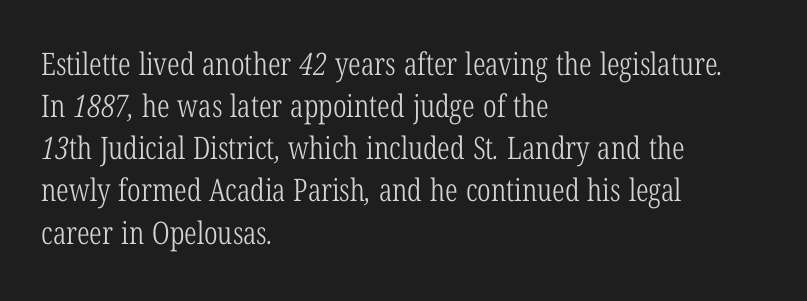
The passage shown has conventional tracking throughout. The space beneath each line is pristine and unruled. A typesetter would call this proportional, since set widths differ per character. Little horizontal feet cap the strokes, marking this as serif type. These glyphs show unthickened strokes, regular width or finer. The lines in this sample share a left origin and differ only in where they stop.
